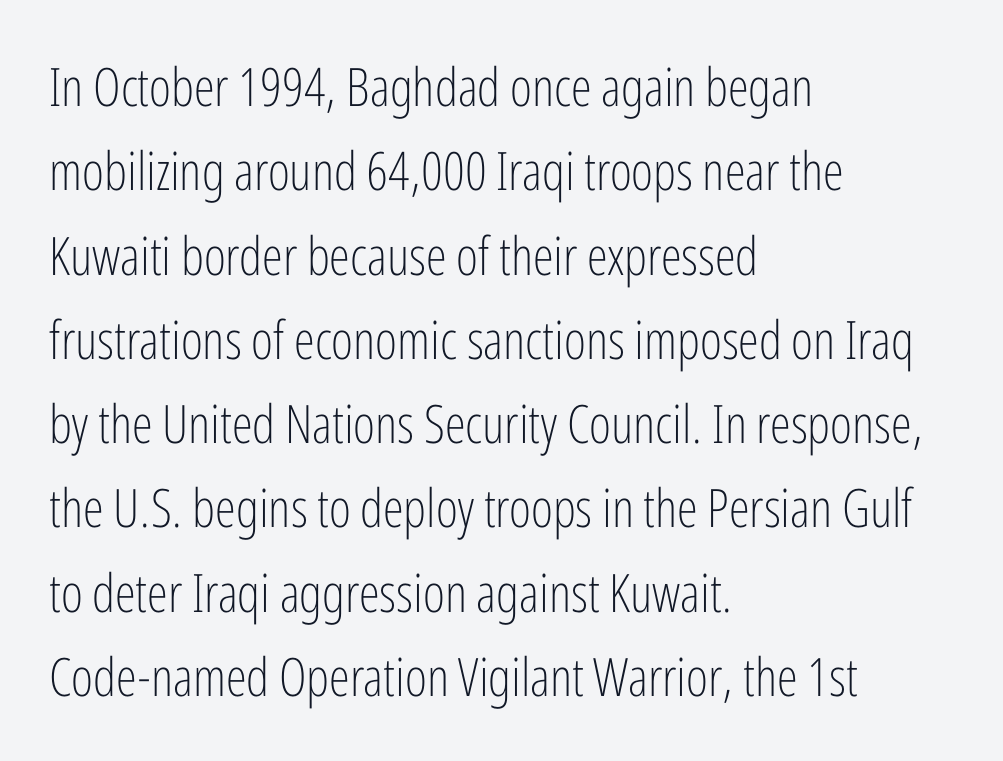
Q: Is the text bold? A: No.
Q: Is the text italic (slanted)? A: No, it is upright.
Q: Is the typeface a serif or a sans-serif typeface? A: Sans-serif.
Q: Is the text underlined? A: No.
Q: How is the paragraph aligned? A: Left-aligned.
Q: Is the spacing between letters normal or unusually wide? A: Normal.
Q: Is the spacing between lines tight, normal or loose? A: Normal.
Q: Width (condensed, normal, or wide)? A: Condensed.
Q: Stroke contrast? A: Low.
Q: x-height? A: Medium.
Q: Monospaced? A: No.
